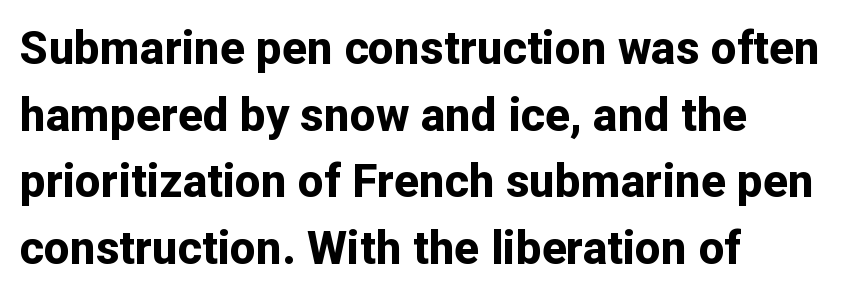
What's the leading like? Ordinary, nothing unusual. You can tell it's not italic because the verticals are truly vertical. Teacher's note: observe the even left margin — that is flush-left alignment. A bare baseline throughout the passage. Notice how thick the strokes are: this is what a full bold looks like.
